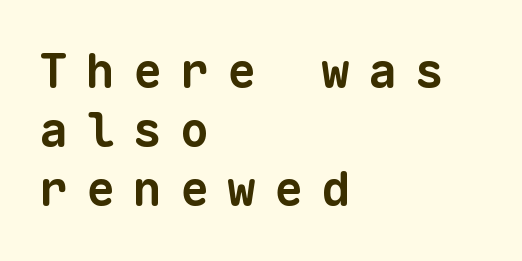
The image shows 48 px bold sans-serif type, monospaced; set left-aligned, line spacing 1.23x, unusually wide letter spacing (+0.38 em), not underlined; low stroke contrast and a medium x-height.
